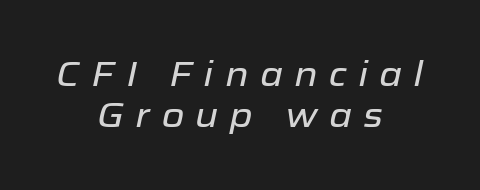
You could only call the tracking loose — the letters float apart. The face used here is proportionally spaced, like ordinary book or web type. Descenders are the only things crossing below the line. Centered paragraph, ragged on both sides. In terms of posture, this sample is oblique.
